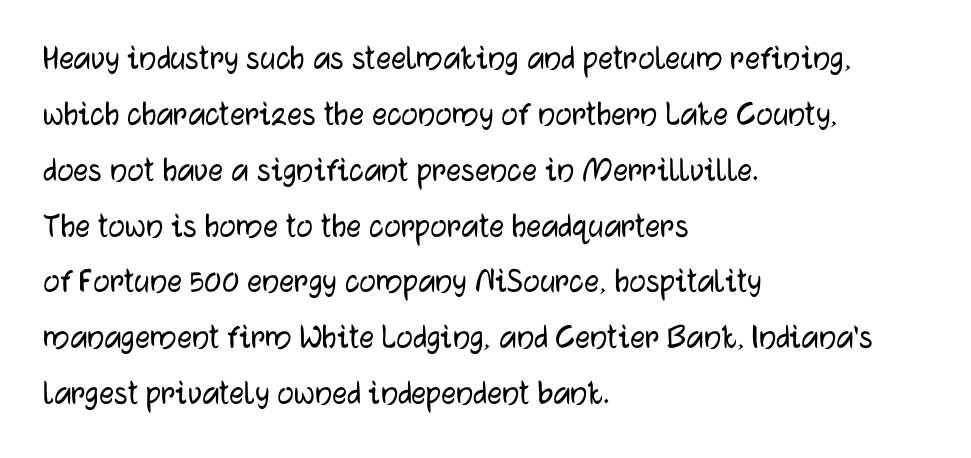
The image shows 37 px sans-serif type, upright; set left-aligned, normal line spacing (1.51x), normal letter spacing, not underlined; low stroke contrast and a medium x-height.
